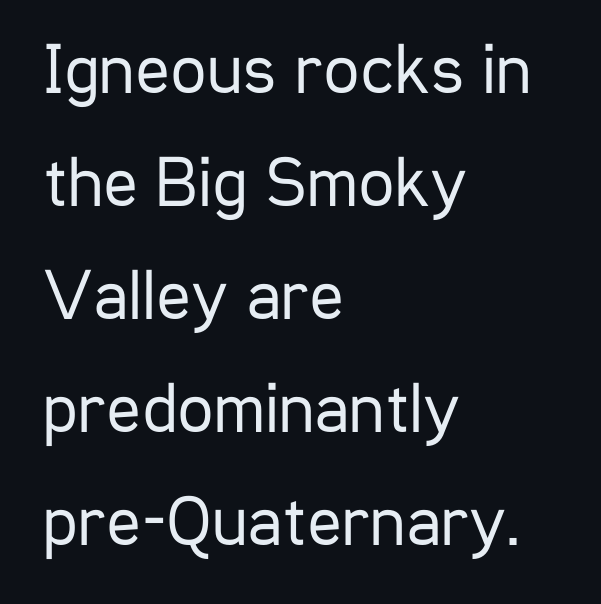
The image shows 72 px regular-weight, condensed sans-serif type, upright; set left-aligned, normal line spacing (1.57x), normal letter spacing, not underlined; low stroke contrast and a medium x-height.
